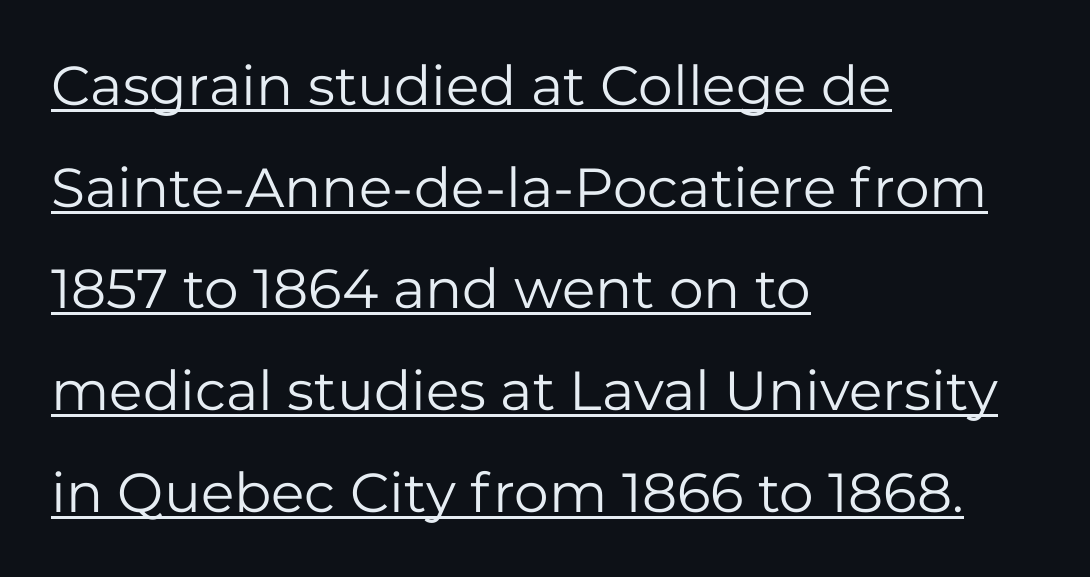
{"serif": "no", "italic": "no", "bold": "no", "weight": "regular", "width": "normal", "stroke_contrast": "low", "x_height": "medium", "monospaced": "no", "underline": "yes", "align": "left", "line_spacing_ratio": 1.85, "letter_spacing": "normal", "letter_spacing_em": 0.0, "glyph_px": 55}
